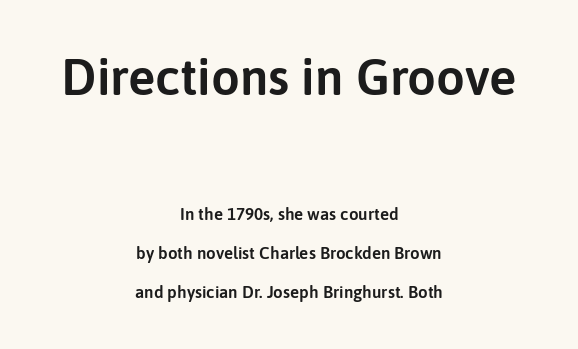
The image shows 51 px sans-serif type, upright; set centered, loose line spacing (2.28x), normal letter spacing, not underlined; the first (top) block is 3.0x larger; low stroke contrast and a medium x-height.
